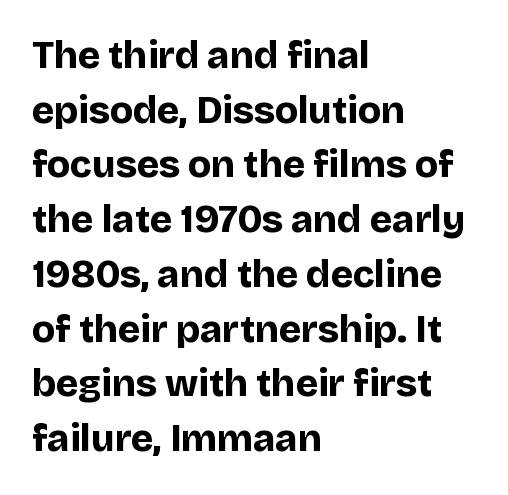
The letters are bold, with thick, heavy strokes. The space between consecutive lines is moderate. The rendering uses natural spacing where letterforms have individual widths. Any mark beneath the type? The region is blank.
